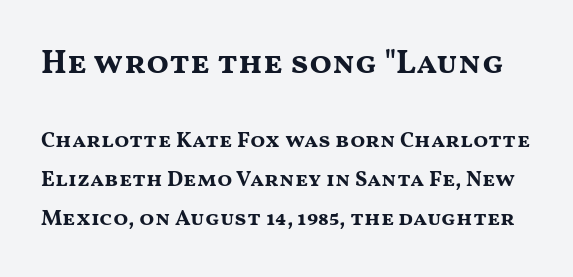
{"serif": "no", "italic": "no", "bold": "yes", "weight": "bold", "width": "wide", "stroke_contrast": "medium", "x_height": "medium", "monospaced": "no", "underline": "no", "line_spacing_ratio": 1.78, "letter_spacing": "normal", "letter_spacing_em": 0.0, "larger_block": "first", "size_ratio": 1.5, "glyph_px": 33}
